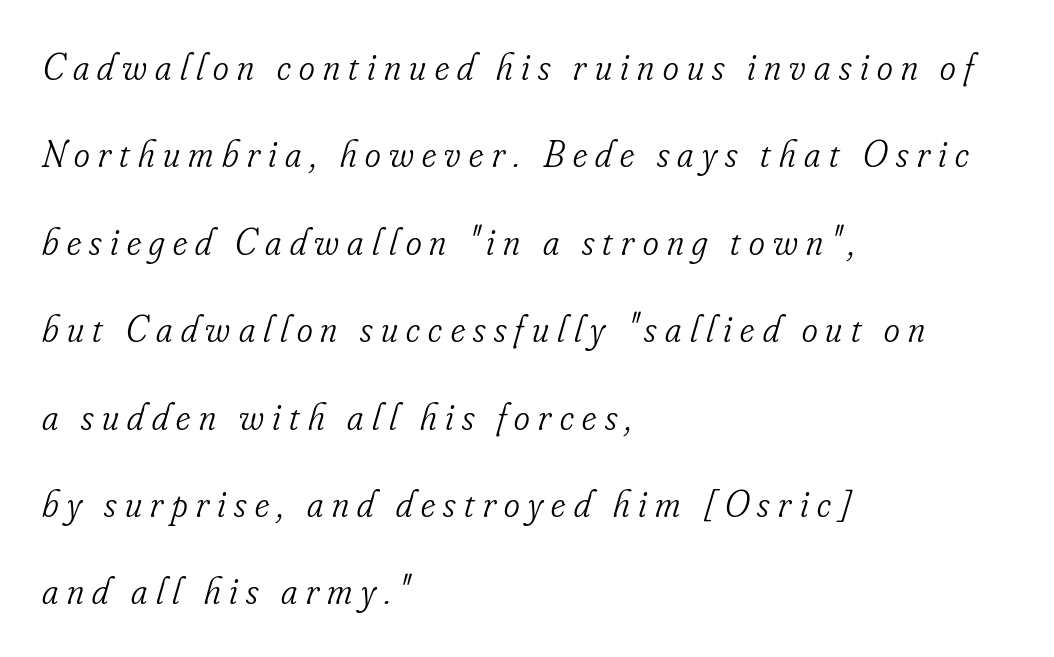
{"serif": "yes", "italic": "yes", "lean": "right", "slant_degrees": 16, "bold": "no", "weight": "light", "width": "condensed", "stroke_contrast": "low", "x_height": "small", "monospaced": "no", "underline": "no", "align": "left", "line_spacing": "loose", "line_spacing_ratio": 2.3, "letter_spacing": "wide", "letter_spacing_em": 0.22, "glyph_px": 38}
